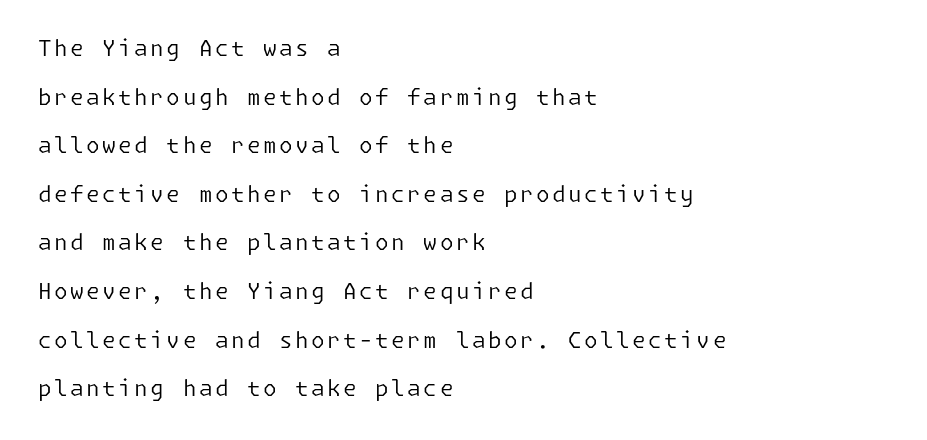
Q: Is the text bold? A: No.
Q: Is the text italic (slanted)? A: No, it is upright.
Q: Is the text underlined? A: No.
Q: How is the paragraph aligned? A: Left-aligned.
Q: Is the spacing between lines tight, normal or loose? A: Loose.
